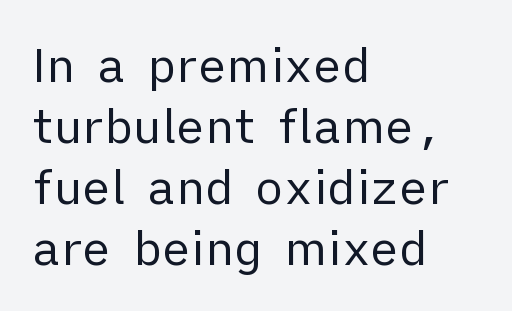
The image shows 48 px regular-weight sans-serif type, upright; set left-aligned, normal line spacing (1.27x), normal letter spacing, not underlined; low stroke contrast and a medium x-height.
